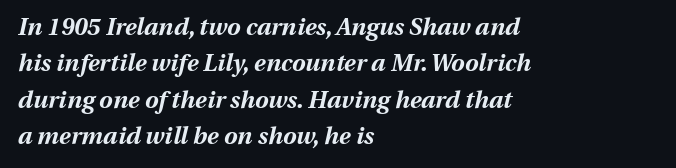
The image shows 24 px bold type, italic (leaning right); set left-aligned, normal line spacing (1.52x), normal letter spacing, not underlined.
